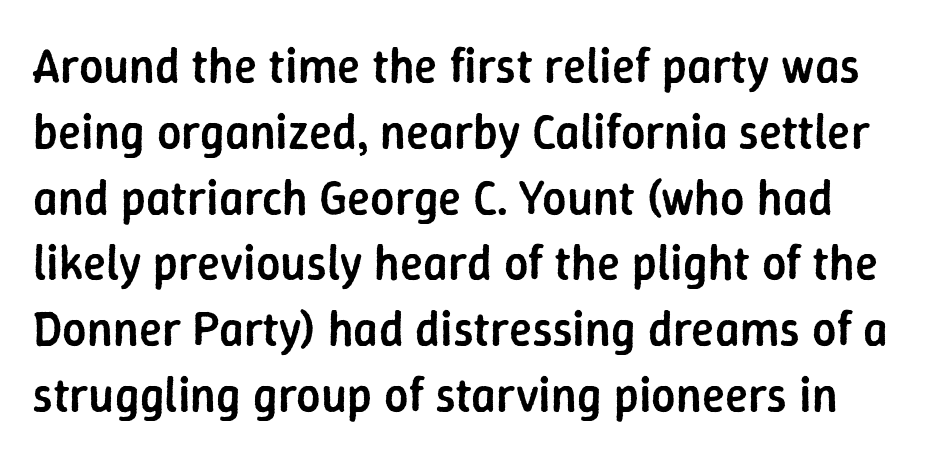
{"serif": "no", "italic": "no", "bold": "semi", "weight": "semibold", "width": "normal", "stroke_contrast": "low", "x_height": "medium", "monospaced": "no", "underline": "no", "line_spacing": "normal", "line_spacing_ratio": 1.37, "letter_spacing": "normal", "letter_spacing_em": 0.0, "glyph_px": 48}
